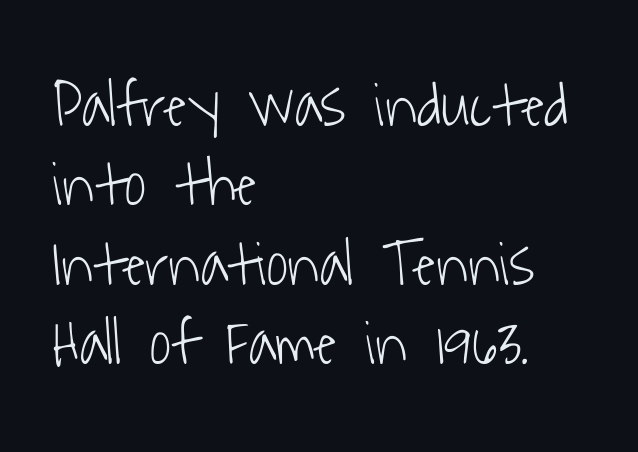
Words appear dense and cohesive because spacing is normal. Typographically, this falls in the sans-serif category. Is this a fixed-width face? No — the glyphs have proportional, varying widths. Line beginnings align vertically; line endings do not.
